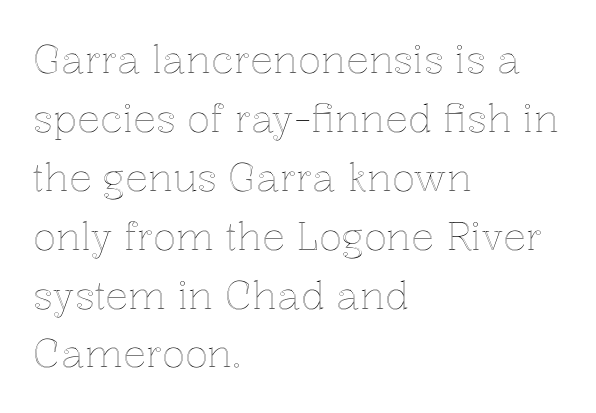
Q: Is the text italic (slanted)? A: No, it is upright.
Q: Is the text underlined? A: No.
Q: How is the paragraph aligned? A: Left-aligned.
Q: Is the spacing between letters normal or unusually wide? A: Normal.
Q: Is the spacing between lines tight, normal or loose? A: Normal.
Q: Width (condensed, normal, or wide)? A: Normal.
Q: x-height? A: Medium.
Q: Monospaced? A: No.
